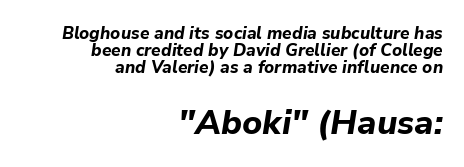
The image shows 34 px bold type, italic (leaning right); set right-aligned, tight line spacing (0.99x), normal letter spacing, not underlined; the second (bottom) block is 2.0x larger; low stroke contrast and a medium x-height.
